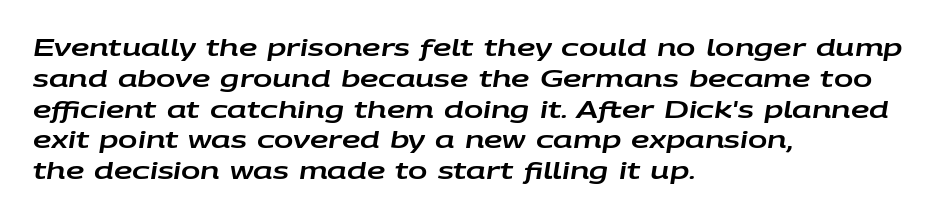
{"italic": "yes", "lean": "right", "slant_degrees": 9, "underline": "no", "align": "left", "line_spacing": "normal", "line_spacing_ratio": 1.34, "letter_spacing": "normal", "letter_spacing_em": 0.0, "glyph_px": 23}
